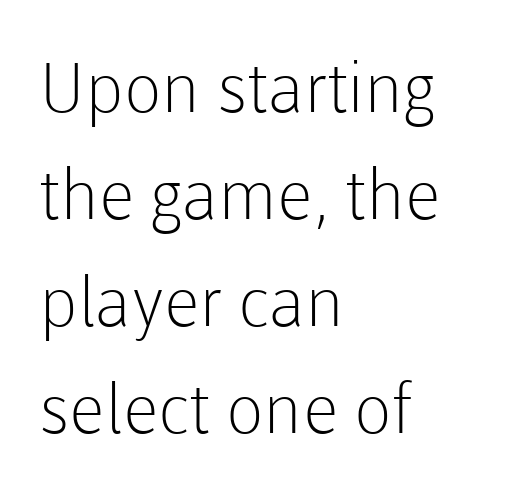
No italicization has been applied; the sample stays upright. Has an underline been added? It has not. Regarding serifs, this sample does without them. The paragraph has a hard left edge and a soft right edge. This sample has the flowing, uneven cadence of proportional lettering.
